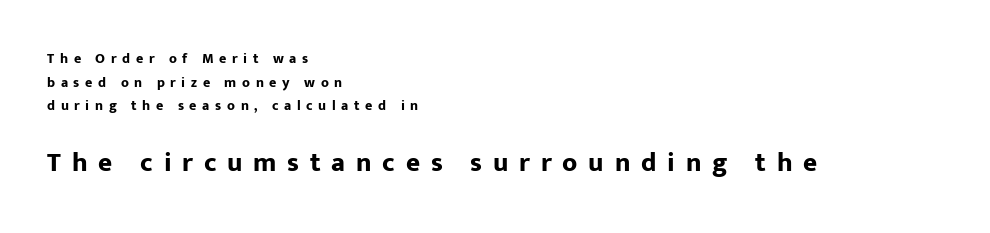
This is heavy type, rendered in bold. The space beneath each line is pristine and unruled. You get the small type first, then a jump to larger type. How would I describe the line gaps? Plain and ordinary. Upright lettering throughout. Loose tracking; the words dissolve into strings of separated letters.
